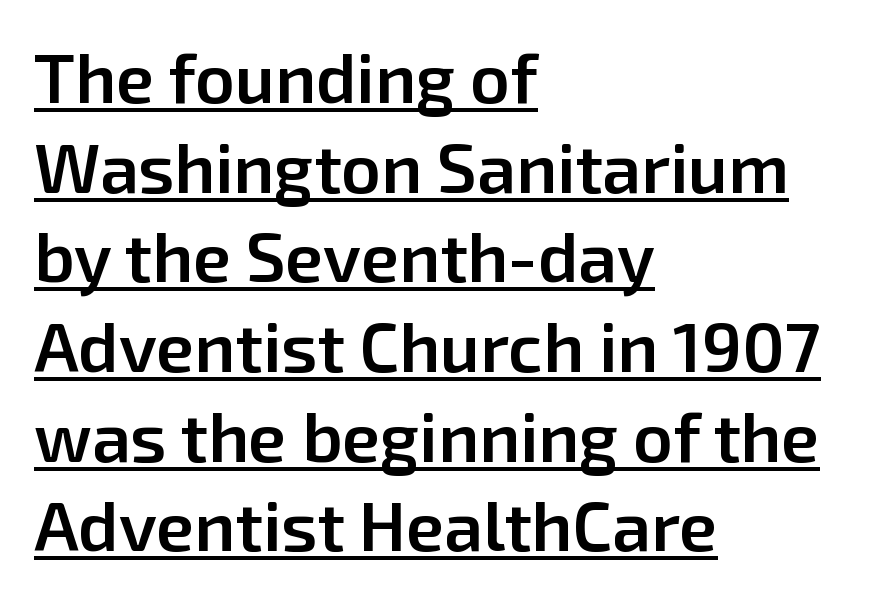
Q: Is the text bold? A: Semi-bold.
Q: Is the text italic (slanted)? A: No, it is upright.
Q: Is the typeface a serif or a sans-serif typeface? A: Sans-serif.
Q: Is the text underlined? A: Yes.
Q: How is the paragraph aligned? A: Left-aligned.
Q: Is the spacing between letters normal or unusually wide? A: Normal.
Q: Is the spacing between lines tight, normal or loose? A: Normal.
Q: Width (condensed, normal, or wide)? A: Normal.
Q: Stroke contrast? A: Low.
Q: x-height? A: Medium.
Q: Monospaced? A: No.
